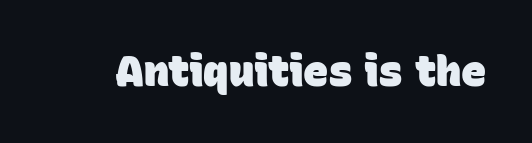
{"serif": "no", "bold": "yes", "weight": "heavy", "width": "normal", "stroke_contrast": "low", "x_height": "large", "monospaced": "no", "underline": "no", "letter_spacing": "normal", "letter_spacing_em": 0.0, "glyph_px": 42}
